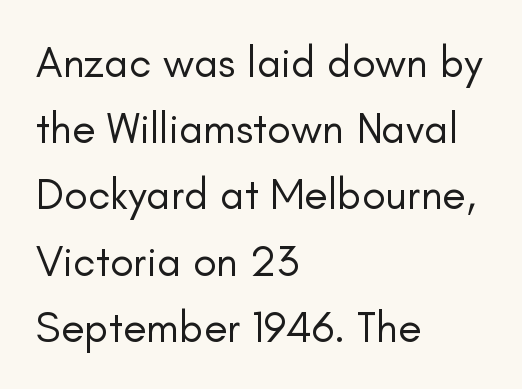
The image shows 43 px regular-weight sans-serif type, upright; set left-aligned, normal line spacing (1.54x), normal letter spacing, not underlined; low stroke contrast and a small x-height.
